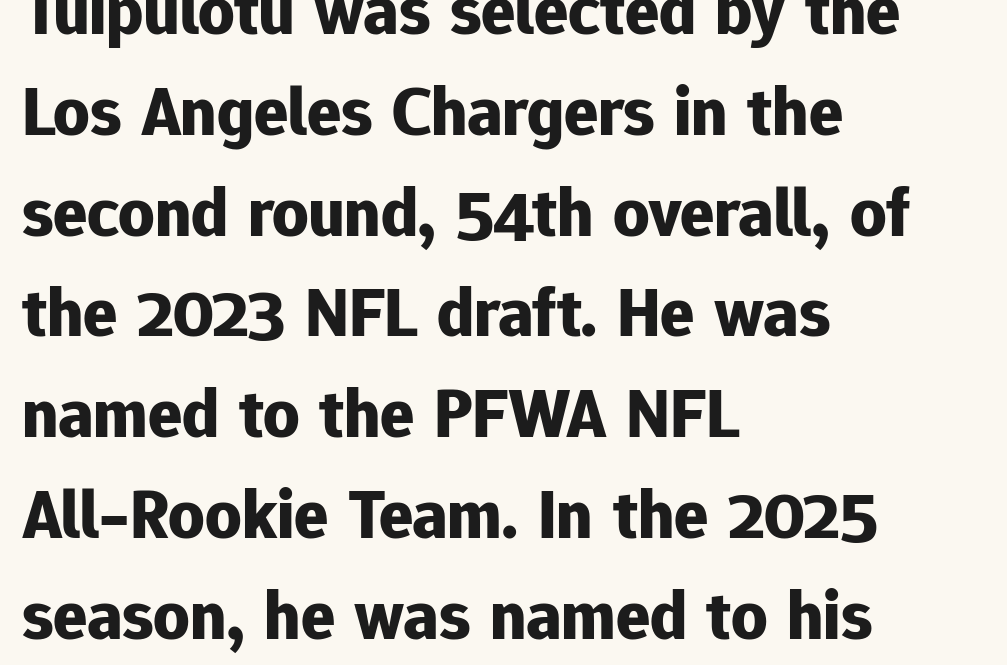
{"serif": "no", "italic": "no", "bold": "yes", "weight": "bold", "width": "normal", "stroke_contrast": "low", "x_height": "medium", "monospaced": "no", "underline": "no", "align": "left", "line_spacing": "normal", "line_spacing_ratio": 1.42, "letter_spacing": "normal", "letter_spacing_em": 0.0, "glyph_px": 71}
